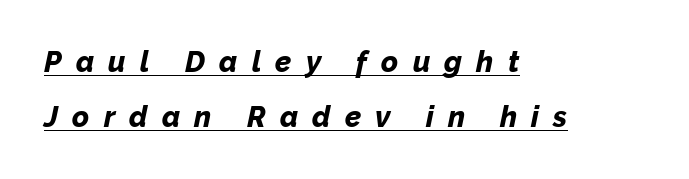
Underlined type. Baseline-to-baseline distance is far greater than the letter height. Heft: maximum for text — a bold. A typesetter would mark this as italic. The text block is weighted toward the left margin, trailing off unevenly rightward. You could not count columns in this text — the font is proportionally spaced.
